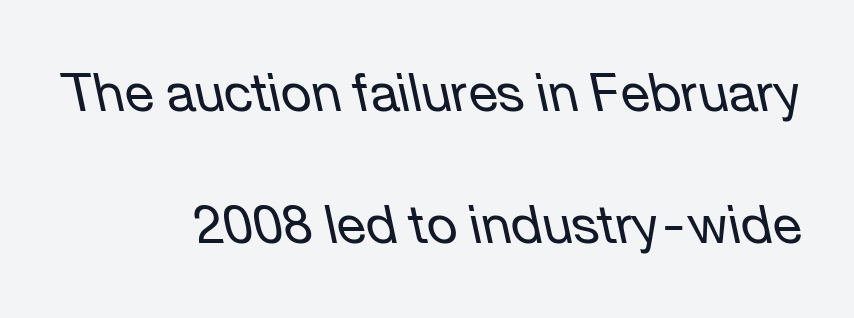
Q: Is the text bold? A: No.
Q: Is the text italic (slanted)? A: Yes, it leans left by about 12 degrees.
Q: Is the text underlined? A: No.
Q: How is the paragraph aligned? A: Right-aligned.
Q: Is the spacing between letters normal or unusually wide? A: Normal.
Q: Is the spacing between lines tight, normal or loose? A: Loose.
Q: Width (condensed, normal, or wide)? A: Normal.
Q: Stroke contrast? A: Low.
Q: x-height? A: Medium.
Q: Monospaced? A: No.
